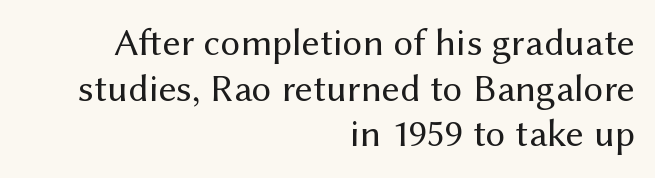
The image shows 39 px regular-weight sans-serif type, upright; set right-aligned, line spacing 1.17x, normal letter spacing, not underlined; medium stroke contrast and a medium x-height.
